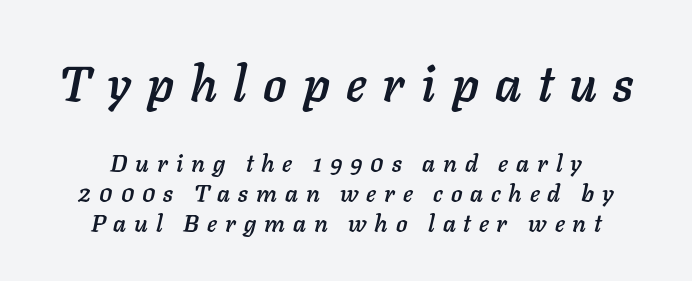
{"italic": "yes", "lean": "right", "slant_degrees": 11, "width": "normal", "stroke_contrast": "low", "x_height": "medium", "monospaced": "no", "underline": "no", "align": "center", "line_spacing": "normal", "line_spacing_ratio": 1.26, "letter_spacing": "wide", "letter_spacing_em": 0.33, "larger_block": "first", "size_ratio": 2.04, "glyph_px": 49}
